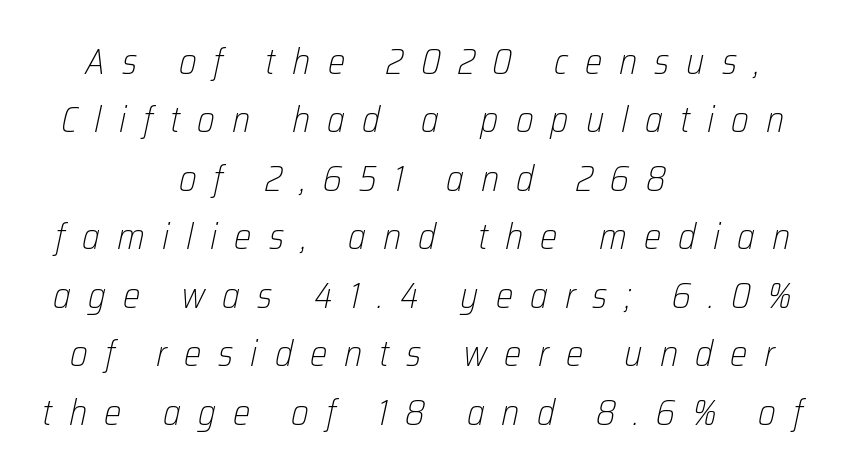
The letters advance in unequal steps, a hallmark of proportional type. In terms of posture, this sample is oblique. Line spacing here is normal. Layout note: lines centered. The strip under each line holds only bare page. Spacing between characters has been opened up far beyond the box default.
